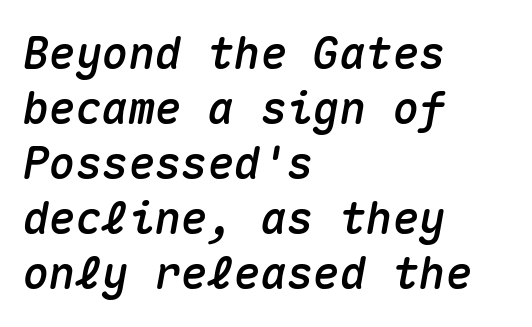
{"italic": "yes", "lean": "right", "slant_degrees": 10, "width": "normal", "stroke_contrast": "medium", "x_height": "medium", "monospaced": "yes", "underline": "no", "align": "left", "line_spacing": "normal", "line_spacing_ratio": 1.25, "letter_spacing": "normal", "letter_spacing_em": 0.0, "glyph_px": 44}
